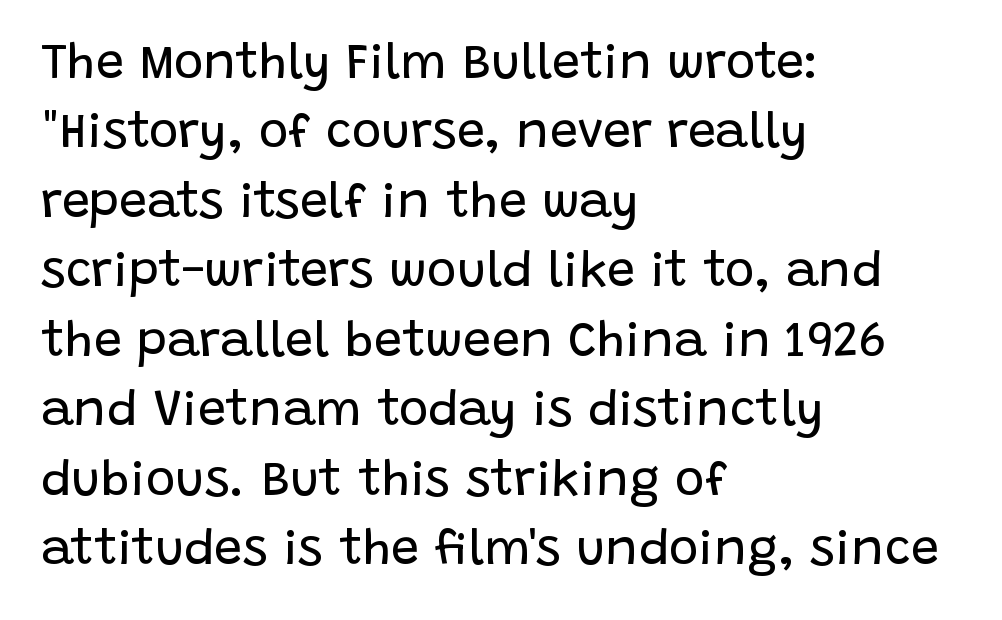
The setting favours the left margin, as ordinary paragraphs usually do. The specimen reads as upright at a glance. The weight would be labelled regular, book, light, or lighter still. I'd call this a sans setting — the letters go barefoot. Note the varied advance widths — an 'i' is clearly narrower than an 'm'. Quick note: interline space is typical.
